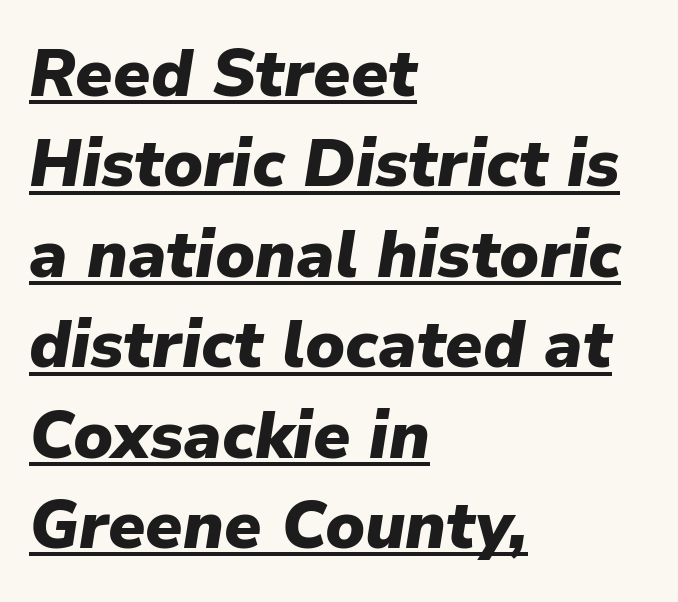
The paragraph shown leans on its left margin. Is the type slanted? Yes — the strokes lean at a clear angle. Inter-character spacing is left at the font's built-in metrics. Has an underline been added? It has. Does the weight exceed regular? Yes, all the way to bold.
